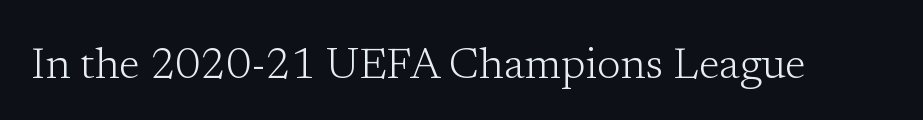
{"serif": "yes", "italic": "no", "bold": "no", "weight": "light", "width": "normal", "stroke_contrast": "low", "x_height": "medium", "monospaced": "no", "underline": "no", "letter_spacing": "normal", "letter_spacing_em": 0.0, "glyph_px": 43}
